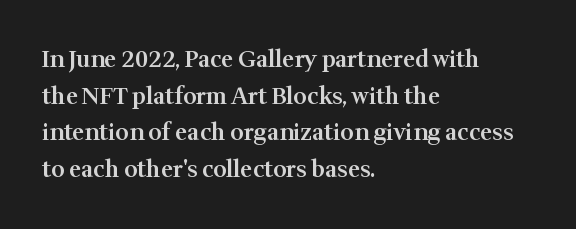
{"italic": "no", "bold": "semi", "underline": "no", "align": "left", "line_spacing": "normal", "line_spacing_ratio": 1.59, "letter_spacing": "normal", "letter_spacing_em": 0.0, "glyph_px": 23}
